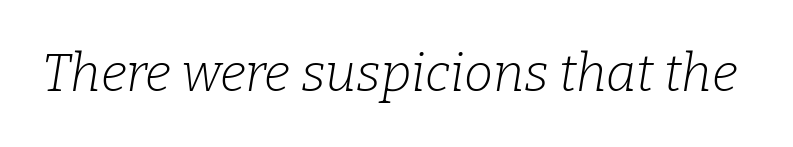
Q: Is the text bold? A: No.
Q: Is the text italic (slanted)? A: Yes, it leans right by about 9 degrees.
Q: Is the typeface a serif or a sans-serif typeface? A: Serif.
Q: Is the text underlined? A: No.
Q: Is the spacing between letters normal or unusually wide? A: Normal.
Q: Width (condensed, normal, or wide)? A: Normal.
Q: Stroke contrast? A: Low.
Q: x-height? A: Medium.
Q: Monospaced? A: No.
